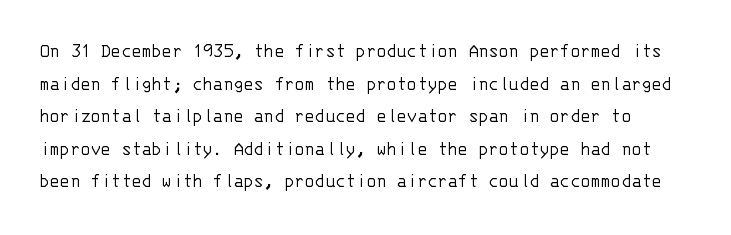
A light-to-regular cut is what we see here. Words appear dense and cohesive because spacing is normal. The lettering stays uniformly vertical, giving the passage a roman look. Plain, unruled lines of type. Quick note: interline space is typical.
